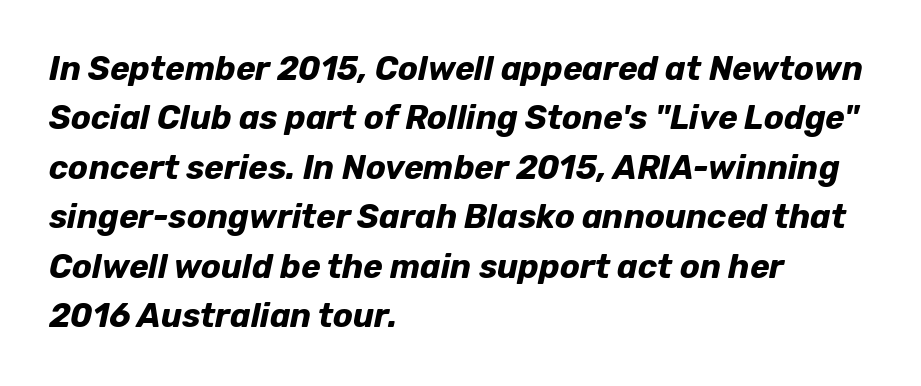
Q: Is the text bold? A: Yes.
Q: Is the text italic (slanted)? A: Yes, it leans right by about 12 degrees.
Q: Is the text underlined? A: No.
Q: How is the paragraph aligned? A: Left-aligned.
Q: Is the spacing between letters normal or unusually wide? A: Normal.
Q: Is the spacing between lines tight, normal or loose? A: Normal.
Q: Width (condensed, normal, or wide)? A: Normal.
Q: Stroke contrast? A: Low.
Q: x-height? A: Medium.
Q: Monospaced? A: No.
